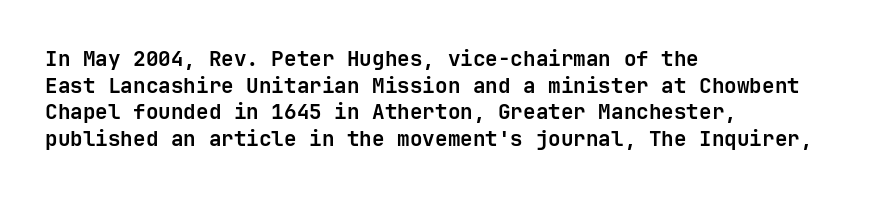
Q: Is the text bold? A: Yes.
Q: Is the text italic (slanted)? A: No, it is upright.
Q: Is the text underlined? A: No.
Q: How is the paragraph aligned? A: Left-aligned.
Q: Is the spacing between letters normal or unusually wide? A: Normal.
Q: Is the spacing between lines tight, normal or loose? A: Normal.
